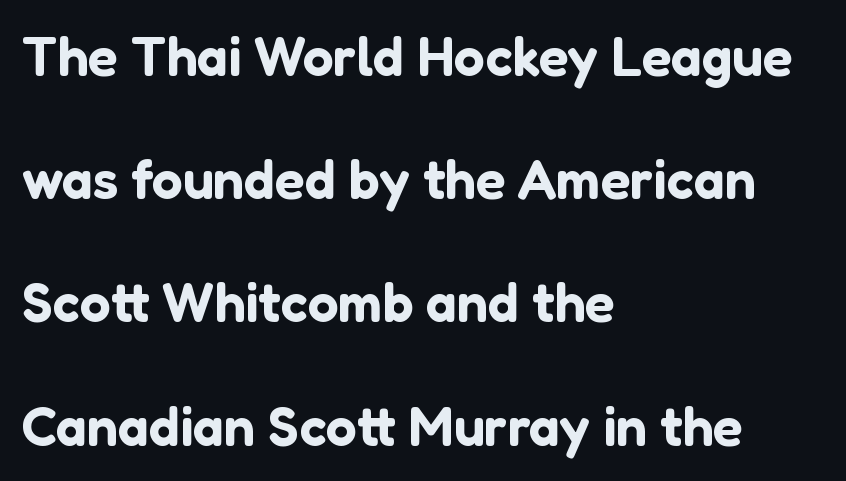
Q: Is the text italic (slanted)? A: No, it is upright.
Q: Is the typeface a serif or a sans-serif typeface? A: Sans-serif.
Q: Is the text underlined? A: No.
Q: How is the paragraph aligned? A: Left-aligned.
Q: Is the spacing between letters normal or unusually wide? A: Normal.
Q: Is the spacing between lines tight, normal or loose? A: Loose.
Q: Width (condensed, normal, or wide)? A: Normal.
Q: Stroke contrast? A: Low.
Q: x-height? A: Medium.
Q: Monospaced? A: No.
